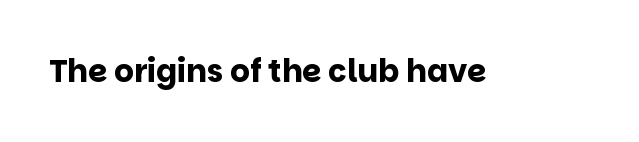
The image shows 31 px bold sans-serif type, upright; set normal letter spacing, not underlined; low stroke contrast and a large x-height.
